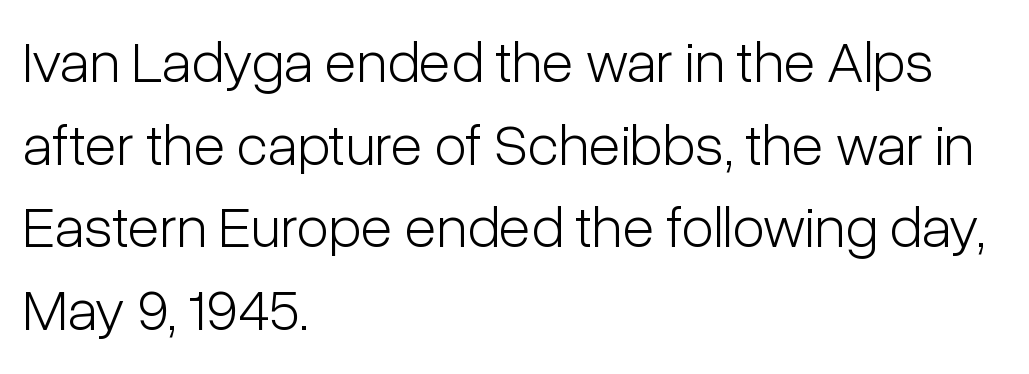
The image shows 59 px light, condensed sans-serif type, upright; set left-aligned, normal line spacing (1.4x), normal letter spacing, not underlined; low stroke contrast and a medium x-height.
